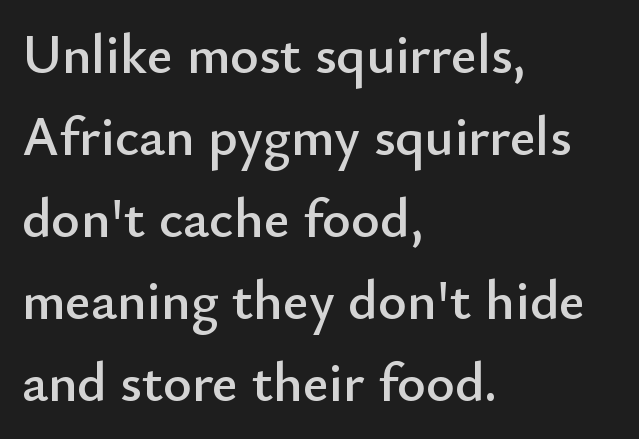
The image shows 55 px sans-serif type, upright; set left-aligned, normal line spacing (1.49x), normal letter spacing, not underlined; low stroke contrast and a small x-height.
